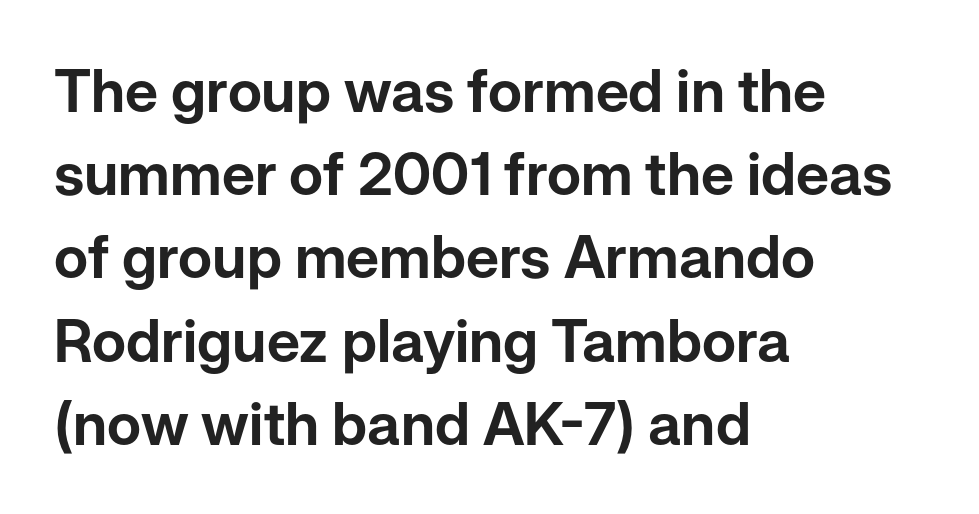
Q: Is the text italic (slanted)? A: No, it is upright.
Q: Is the typeface a serif or a sans-serif typeface? A: Sans-serif.
Q: Is the text underlined? A: No.
Q: How is the paragraph aligned? A: Left-aligned.
Q: Is the spacing between letters normal or unusually wide? A: Normal.
Q: Is the spacing between lines tight, normal or loose? A: Normal.
Q: Width (condensed, normal, or wide)? A: Normal.
Q: Stroke contrast? A: Low.
Q: x-height? A: Medium.
Q: Monospaced? A: No.
